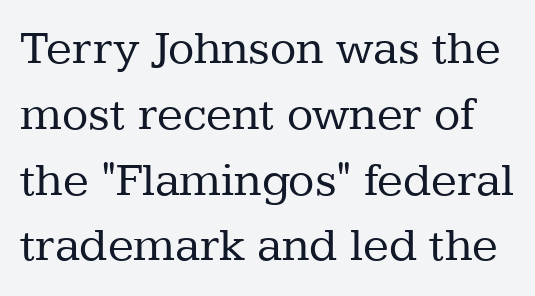
The image shows 48 px regular-weight serif type, upright; set normal line spacing (1.37x), normal letter spacing, not underlined; low stroke contrast and a medium x-height.
